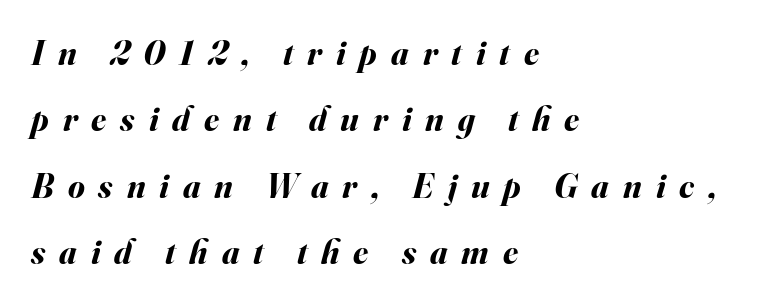
The image shows 34 px bold type, italic (leaning right); set left-aligned, loose line spacing (1.95x), unusually wide letter spacing (+0.41 em), not underlined; medium stroke contrast and a small x-height.
